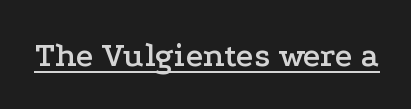
The image shows 34 px wide serif type, upright; set normal letter spacing, underlined; low stroke contrast and a medium x-height.
